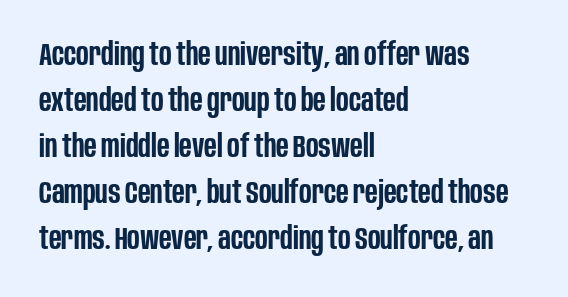
Q: Is the text bold? A: Semi-bold.
Q: Is the text italic (slanted)? A: No, it is upright.
Q: Is the typeface a serif or a sans-serif typeface? A: Sans-serif.
Q: Is the text underlined? A: No.
Q: How is the paragraph aligned? A: Left-aligned.
Q: Is the spacing between letters normal or unusually wide? A: Normal.
Q: Is the spacing between lines tight, normal or loose? A: Normal.
Q: Width (condensed, normal, or wide)? A: Condensed.
Q: Stroke contrast? A: Low.
Q: x-height? A: Large.
Q: Monospaced? A: No.
